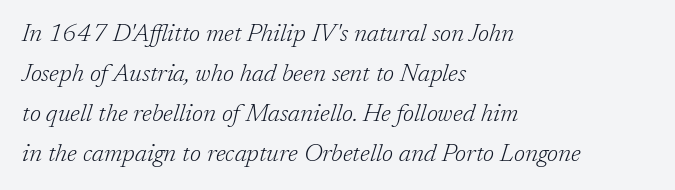
Bare-footed words on every line. Casual observation: everything's shoved over to the left. Slant detected: the letters are inclined. Ink coverage per letter is moderate at most. This block has exactly the height ordinary leading produces. Honestly, the letter spacing is just normal — you wouldn't notice it.
